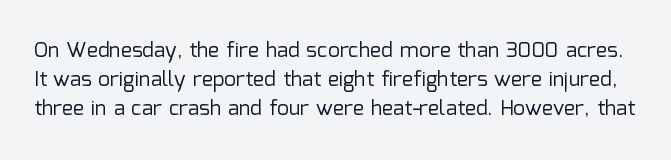
Q: Is the text bold? A: No.
Q: Is the text italic (slanted)? A: No, it is upright.
Q: Is the text underlined? A: No.
Q: Is the spacing between letters normal or unusually wide? A: Normal.
Q: Is the spacing between lines tight, normal or loose? A: Normal.
